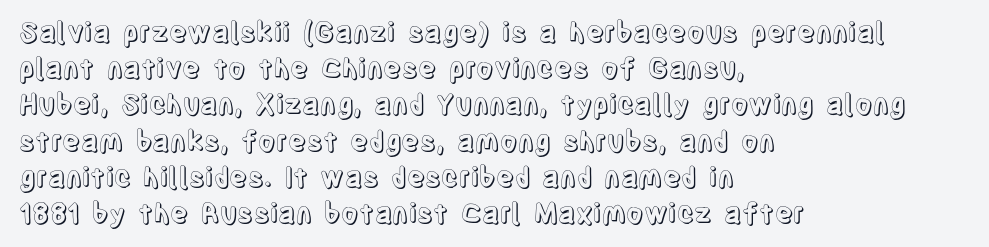
The image shows 27 px text type, upright; set left-aligned, normal line spacing (1.34x), normal letter spacing, not underlined.
